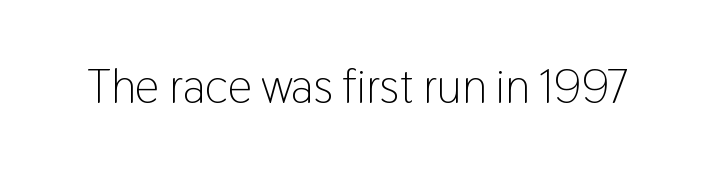
Posture: upright roman. Glance below the letters and you will spot only blank space. Counters stay open thanks to moderate or lighter strokes. Short note: letters normally spaced. The face used here is proportionally spaced, like ordinary book or web type. Does the type have serifs? No, each stem ends abruptly.
